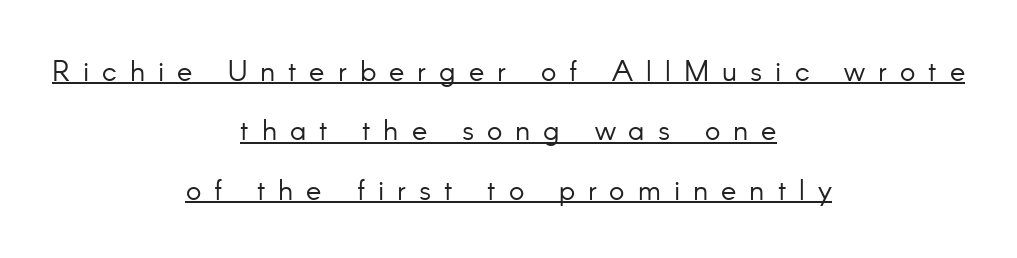
Q: Is the text bold? A: No.
Q: Is the text italic (slanted)? A: No, it is upright.
Q: Is the typeface a serif or a sans-serif typeface? A: Sans-serif.
Q: Is the text underlined? A: Yes.
Q: How is the paragraph aligned? A: Centered.
Q: Is the spacing between letters normal or unusually wide? A: Unusually wide.
Q: Is the spacing between lines tight, normal or loose? A: Loose.
Q: Width (condensed, normal, or wide)? A: Normal.
Q: Stroke contrast? A: Low.
Q: x-height? A: Small.
Q: Monospaced? A: No.
